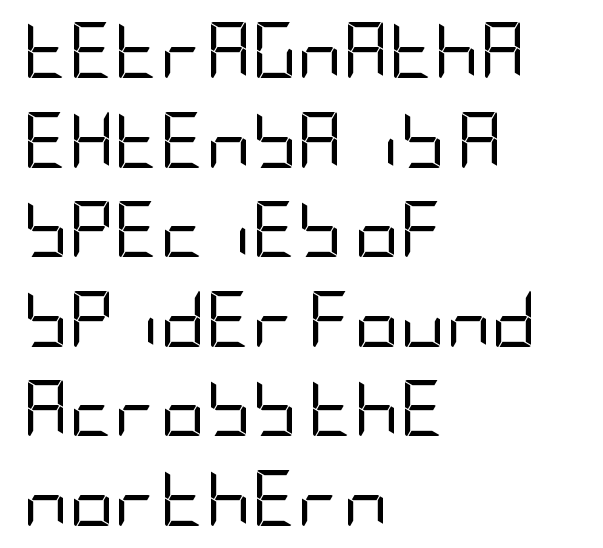
No extra ink here — the face is not bold. To sum up the face: it is a sans, with no serifs. Posture: vertical. Has an underline been added? It has not. Students, observe: this is what conventionally led text looks like.
